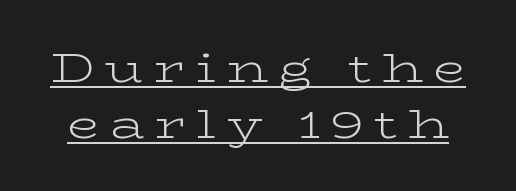
{"serif": "yes", "italic": "no", "bold": "no", "weight": "light", "width": "wide", "stroke_contrast": "low", "x_height": "medium", "monospaced": "no", "underline": "yes", "line_spacing": "normal", "line_spacing_ratio": 1.34, "letter_spacing": "wide", "letter_spacing_em": 0.25, "glyph_px": 42}
